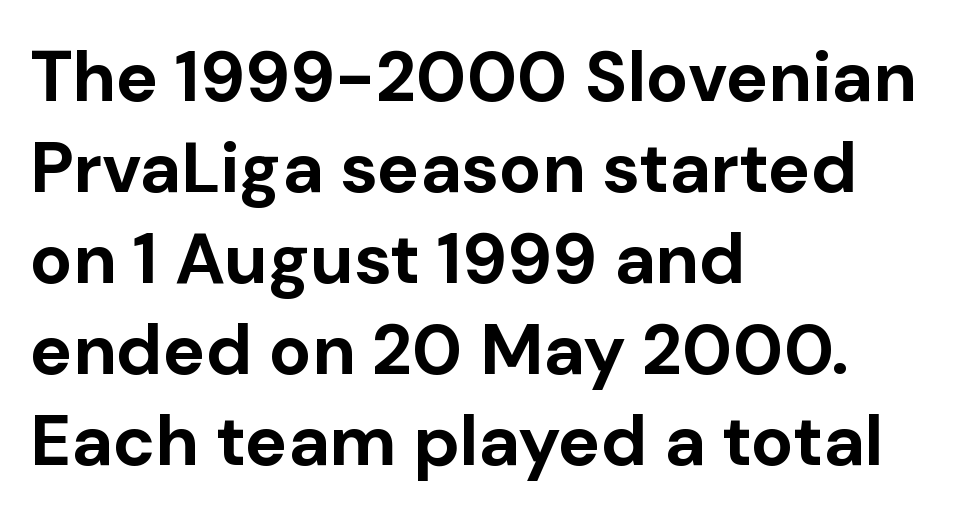
Style check: upright. Does the weight exceed regular? Yes, all the way to bold. The font family rendered here belongs to the sans-serif group. Vertically, the passage feels balanced, rows spaced as you'd expect. The baseline area is clear. Every row of glyphs begins at an identical x-position on the left.
